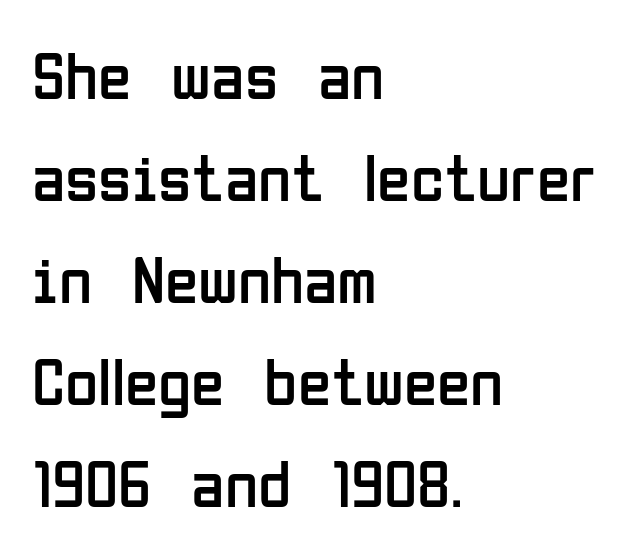
{"serif": "no", "italic": "no", "bold": "no", "weight": "regular", "width": "condensed", "stroke_contrast": "low", "x_height": "medium", "monospaced": "no", "underline": "no", "align": "left", "line_spacing": "normal", "line_spacing_ratio": 1.5, "letter_spacing": "normal", "letter_spacing_em": 0.0, "glyph_px": 68}
